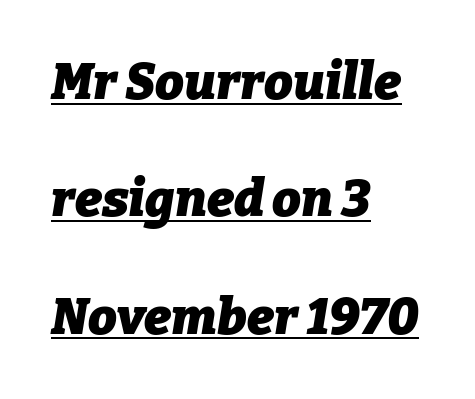
Does the lettering tilt? It does — this is italic. Heavy, bold letterforms. You could call the tracking neutral — neither tight nor loose. Glance below the letters and you will spot a drawn line. Character widths vary here, with narrow letters taking less room than wide ones. Line spacing here is loose.
